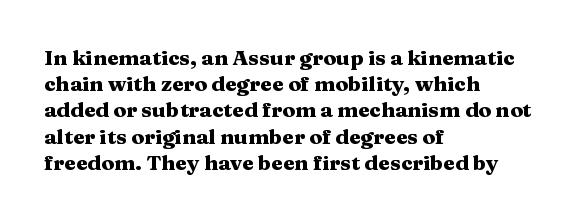
{"italic": "no", "bold": "yes", "underline": "no", "align": "left", "line_spacing": "normal", "line_spacing_ratio": 1.25, "letter_spacing": "normal", "letter_spacing_em": 0.0, "glyph_px": 21}
